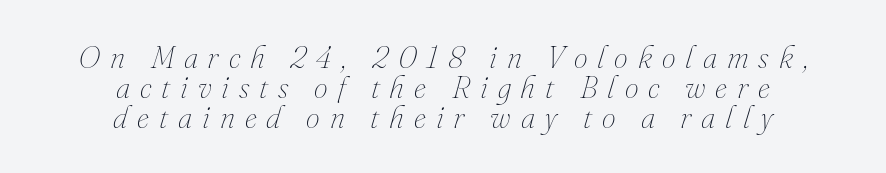
{"italic": "yes", "lean": "right", "slant_degrees": 16, "bold": "no", "weight": "thin", "width": "normal", "stroke_contrast": "medium", "x_height": "small", "monospaced": "no", "underline": "no", "align": "center", "line_spacing": "tight", "line_spacing_ratio": 0.96, "letter_spacing": "wide", "letter_spacing_em": 0.32, "glyph_px": 31}
